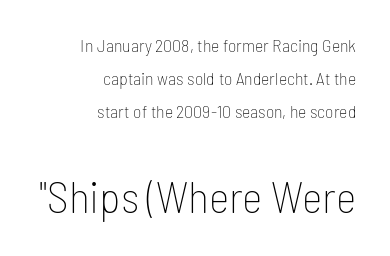
Q: Is the text bold? A: No.
Q: Is the text italic (slanted)? A: No, it is upright.
Q: Is the typeface a serif or a sans-serif typeface? A: Sans-serif.
Q: Is the text underlined? A: No.
Q: How is the paragraph aligned? A: Right-aligned.
Q: Is the spacing between letters normal or unusually wide? A: Normal.
Q: Which block of text is set in a larger size, the first (top) or the second (bottom)? A: The second (bottom) one.
Q: Width (condensed, normal, or wide)? A: Condensed.
Q: Stroke contrast? A: Low.
Q: x-height? A: Medium.
Q: Monospaced? A: No.
